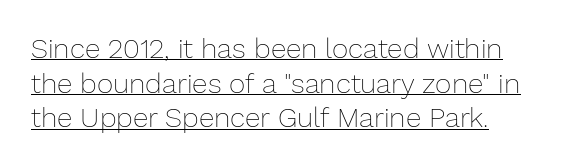
{"italic": "no", "bold": "no", "weight": "thin", "width": "normal", "stroke_contrast": "low", "x_height": "medium", "monospaced": "no", "underline": "yes", "line_spacing_ratio": 1.24, "letter_spacing": "normal", "letter_spacing_em": 0.0, "glyph_px": 28}
